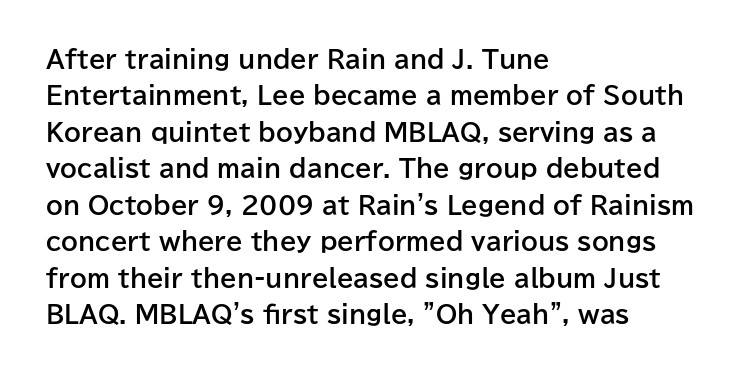
{"italic": "no", "bold": "yes", "underline": "no", "align": "left", "line_spacing": "normal", "line_spacing_ratio": 1.52, "letter_spacing": "normal", "letter_spacing_em": 0.0, "glyph_px": 24}
